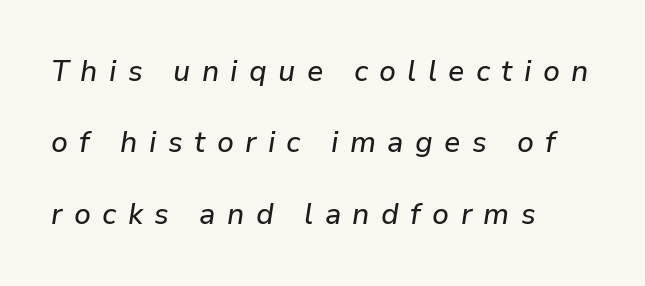
The image shows 29 px text type, italic (leaning right); set left-aligned, loose line spacing (2.46x), unusually wide letter spacing (+0.39 em), not underlined; low stroke contrast and a medium x-height.
